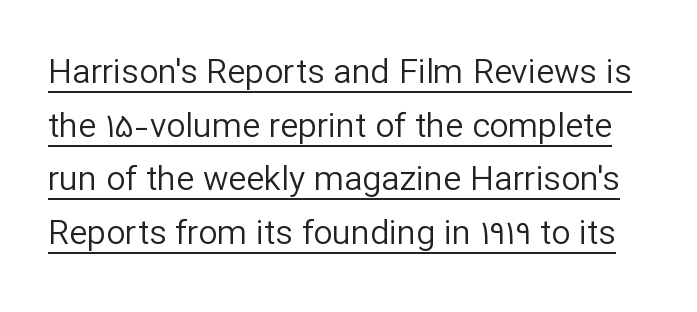
The image shows 34 px regular-weight sans-serif type, upright; set normal line spacing (1.58x), normal letter spacing, underlined; low stroke contrast and a medium x-height.
